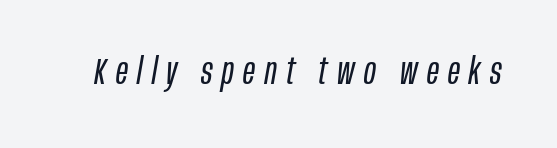
Unbolded letterforms with no extra heft. This sample has the flowing, uneven cadence of proportional lettering. Beneath every word, the page is bare. Emphasis-style slanted type is in use.
